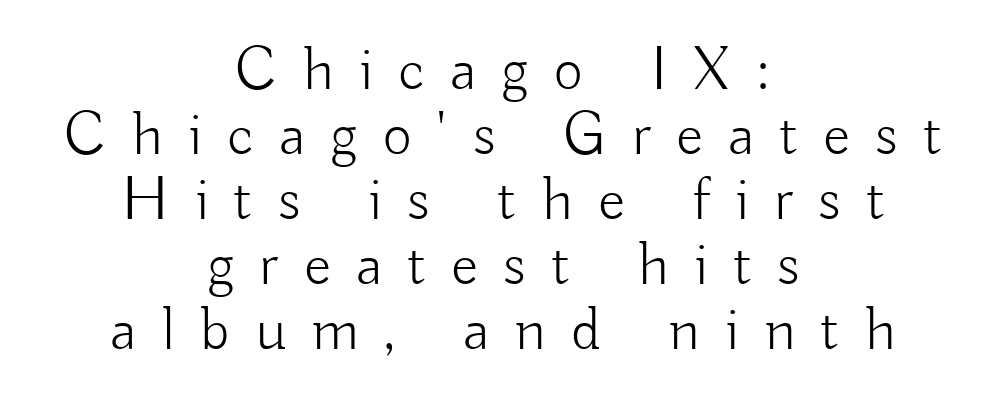
How would I describe the line gaps? Narrow and economical. The rendering shows plain stroke endings on the letterforms — a sans-serif design. Ascenders rise straight up at ninety degrees. Any mark beneath the type? The region is blank. Both edges are ragged and mirror each other, which tells us the setting is centered.
